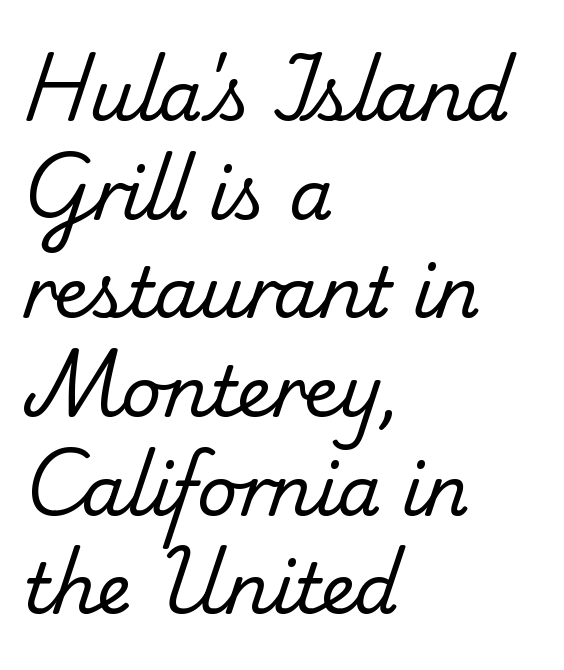
Is the stroke heavy? The answer is a plain regular-or-lighter. Regarding leading, the lines here are spaced in the standard way. The paragraph shown leans on its left margin. Does extra space separate the letters? No, they use regular spacing. The words here are not underlined. Is this a fixed-width face? No — the glyphs have proportional, varying widths.
